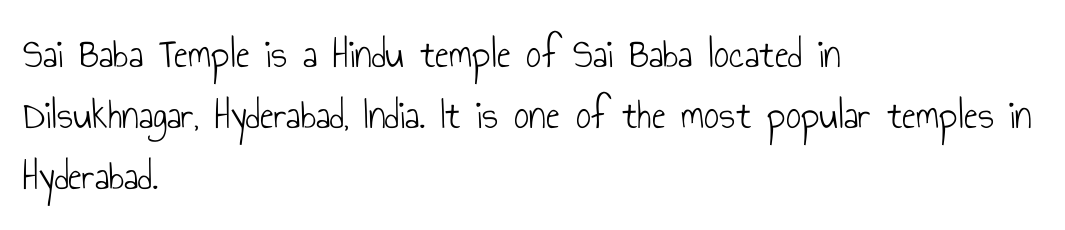
The letters look calm and open, with moderate or lighter stems. The paragraph shown leans on its left margin. This sample has the flowing, uneven cadence of proportional lettering. The leading is moderate, giving the passage an even texture.
